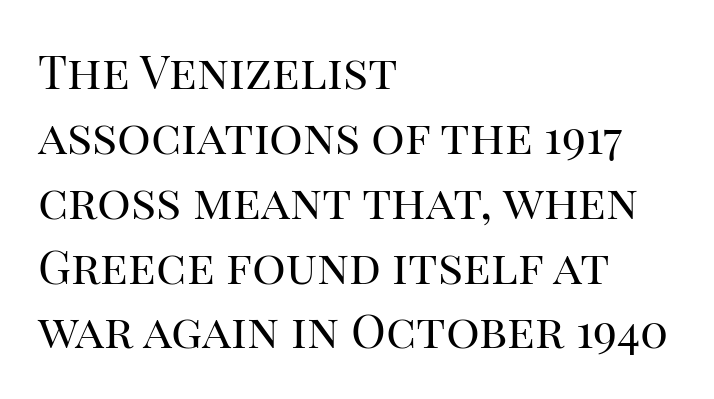
{"serif": "yes", "italic": "no", "bold": "no", "weight": "regular", "width": "normal", "stroke_contrast": "high", "x_height": "large", "monospaced": "no", "underline": "no", "align": "left", "line_spacing": "normal", "line_spacing_ratio": 1.38, "letter_spacing": "normal", "letter_spacing_em": 0.0, "glyph_px": 47}
